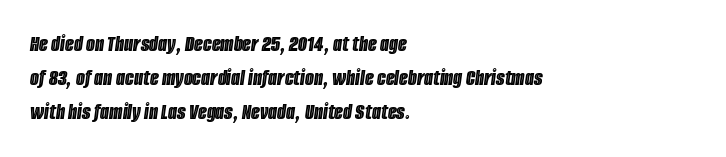
Q: Is the text italic (slanted)? A: Yes, it leans right by about 8 degrees.
Q: Is the text underlined? A: No.
Q: How is the paragraph aligned? A: Left-aligned.
Q: Is the spacing between letters normal or unusually wide? A: Normal.
Q: Is the spacing between lines tight, normal or loose? A: Normal.
